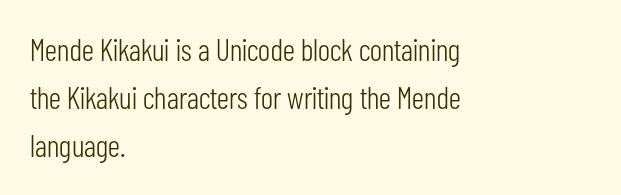
The image shows 31 px light, condensed sans-serif type, upright; set left-aligned, normal line spacing (1.55x), normal letter spacing, not underlined; low stroke contrast and a medium x-height.
